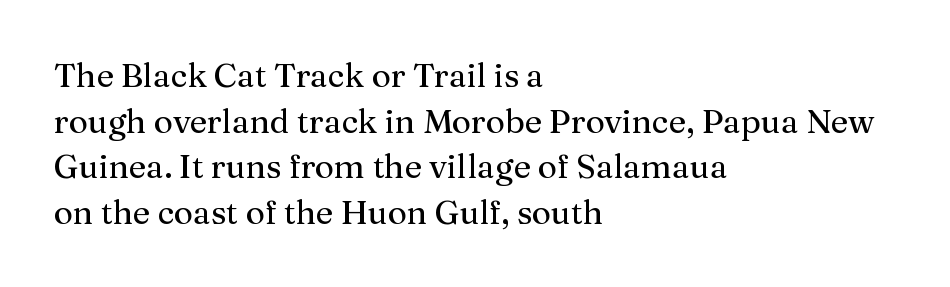
Is the block centered? No — it sits flush against the left margin. Rows of type keep a routine distance in the vertical direction. The type is set solid horizontally, with unmodified tracking. Quick note: underline off. The rendering uses natural spacing where letterforms have individual widths. To sum up the face: it has serifs.
